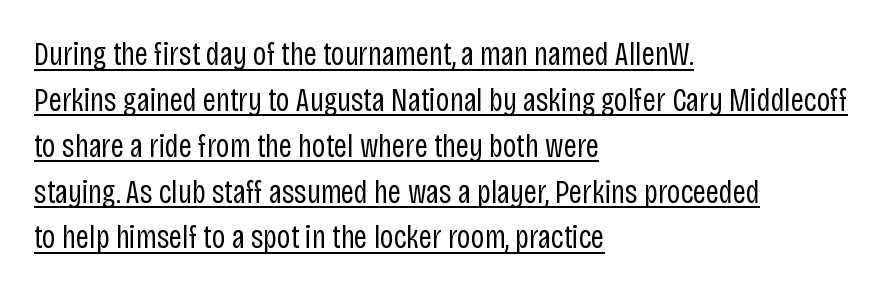
This is underlined copy, the kind a proofreader might mark for attention. The passage shown is typed in a proportional face where columns would drift. These lines are composed in type without serifs. There is no visible air inserted between adjacent glyphs.
